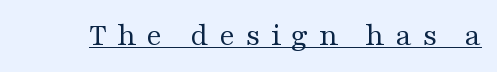
{"serif": "yes", "italic": "no", "bold": "no", "weight": "regular", "width": "wide", "stroke_contrast": "medium", "x_height": "medium", "monospaced": "no", "underline": "yes", "letter_spacing": "wide", "letter_spacing_em": 0.32, "glyph_px": 32}
